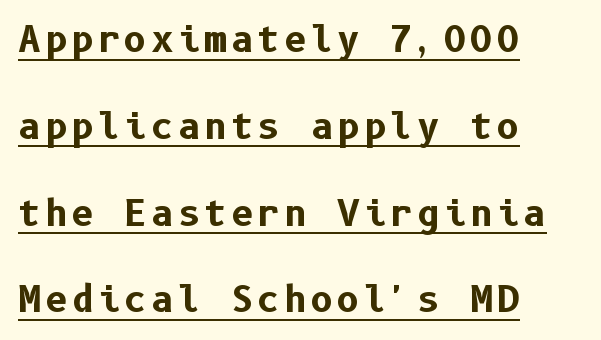
Notice how the passage keeps a crisp vertical edge on the left only. This is heavy type, rendered in bold. Letterform terminals end flat and unadorned throughout the passage. Italic: no, the glyphs are upright roman. Caption: lettering with a line underneath.
